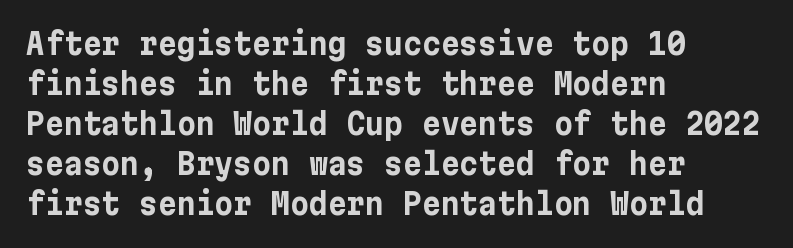
Q: Is the text bold? A: Yes.
Q: Is the text italic (slanted)? A: No, it is upright.
Q: Is the typeface a serif or a sans-serif typeface? A: Sans-serif.
Q: Is the text underlined? A: No.
Q: How is the paragraph aligned? A: Left-aligned.
Q: Is the spacing between letters normal or unusually wide? A: Normal.
Q: Is the spacing between lines tight, normal or loose? A: Normal.
Q: Width (condensed, normal, or wide)? A: Normal.
Q: Stroke contrast? A: Low.
Q: x-height? A: Medium.
